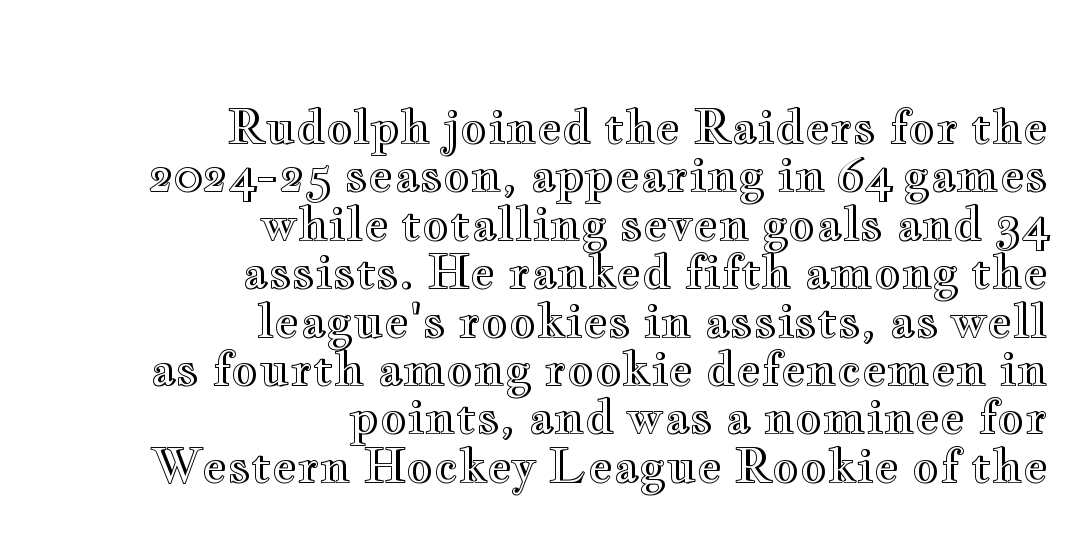
Q: Is the text italic (slanted)? A: No, it is upright.
Q: Is the text underlined? A: No.
Q: How is the paragraph aligned? A: Right-aligned.
Q: Is the spacing between letters normal or unusually wide? A: Normal.
Q: Is the spacing between lines tight, normal or loose? A: Tight.
Q: Width (condensed, normal, or wide)? A: Wide.
Q: x-height? A: Small.
Q: Monospaced? A: No.
